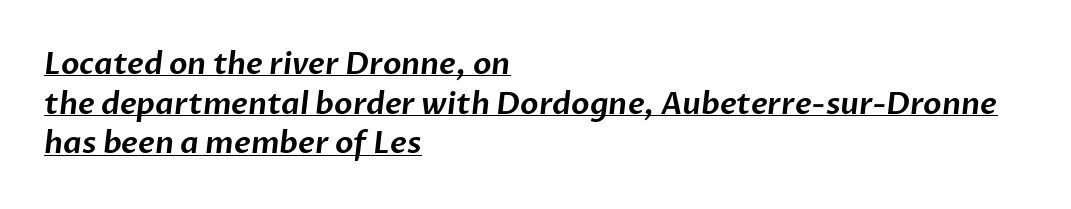
Inter-character spacing is left at the font's built-in metrics. I'd call this a sans setting — the letters go barefoot. The passage shown is typed in a proportional face where columns would drift. Students, observe the line beneath the letters — that is underlining. The space between consecutive lines is moderate. The typesetter chose a ragged-right arrangement here.
